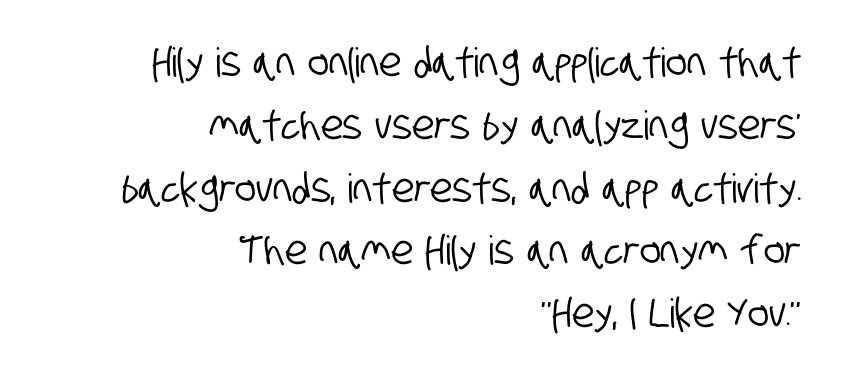
The image shows 40 px condensed sans-serif type; set right-aligned, normal line spacing (1.57x), normal letter spacing, not underlined; low stroke contrast and a large x-height.
